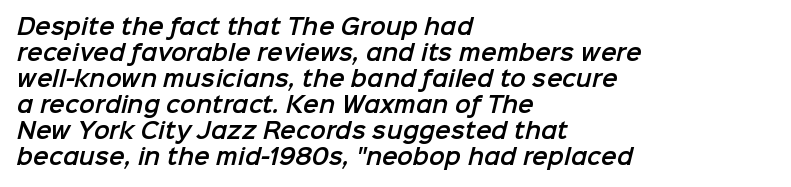
{"underline": "no", "align": "left", "line_spacing_ratio": 1.24, "letter_spacing": "normal", "letter_spacing_em": 0.0, "glyph_px": 21}
